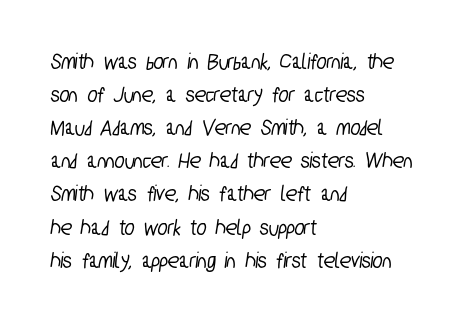
The area under the type is left untouched. Short note: letters normally spaced. The paragraph has a hard left edge and a soft right edge. Whoever set this chose a conventional vertical rhythm.
